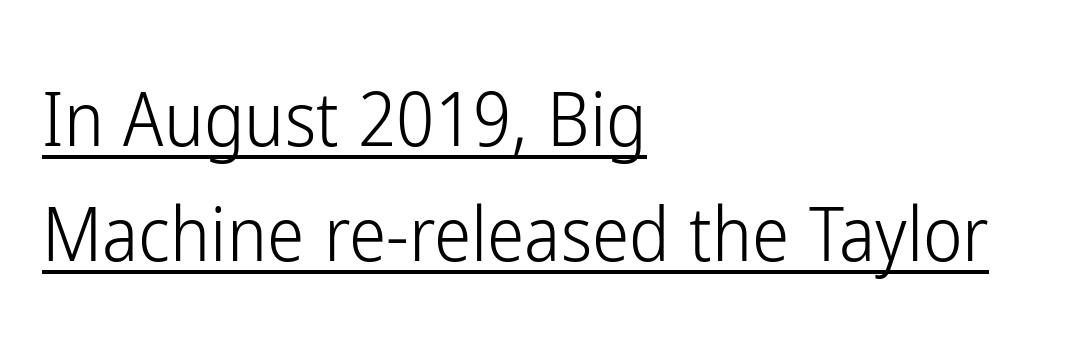
The image shows 75 px light, condensed sans-serif type, upright; set left-aligned, normal line spacing (1.54x), normal letter spacing, underlined; low stroke contrast and a medium x-height.
